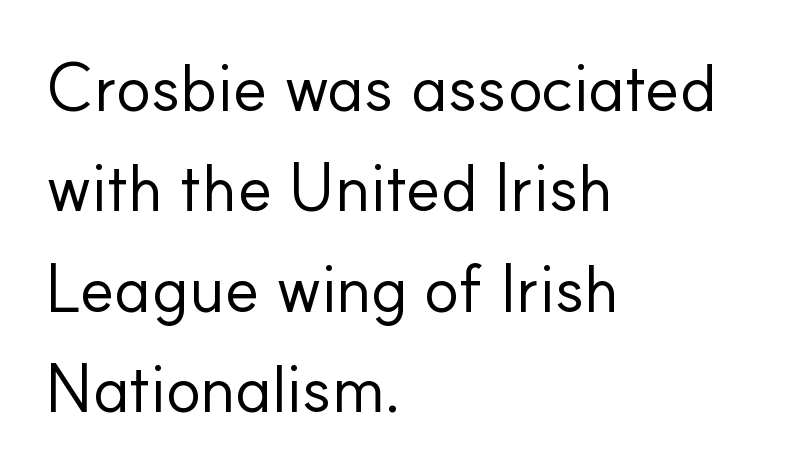
You could call the tracking neutral — neither tight nor loose. Ascenders rise straight up at ninety degrees. This sample has the flowing, uneven cadence of proportional lettering. Left-aligned paragraph, ragged on the right. Plain, unruled lines of type. The text was rendered using a sans face with plain stroke endings.
